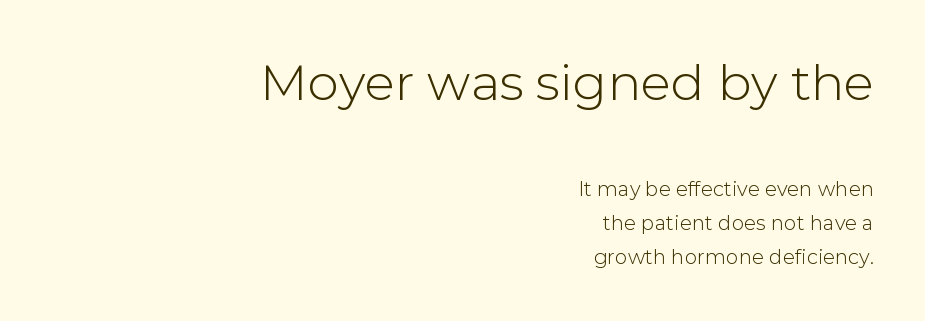
{"serif": "no", "italic": "no", "width": "normal", "stroke_contrast": "low", "x_height": "medium", "monospaced": "no", "underline": "no", "align": "right", "line_spacing": "normal", "line_spacing_ratio": 1.7, "letter_spacing": "normal", "letter_spacing_em": 0.0, "larger_block": "first", "size_ratio": 2.5, "glyph_px": 50}
